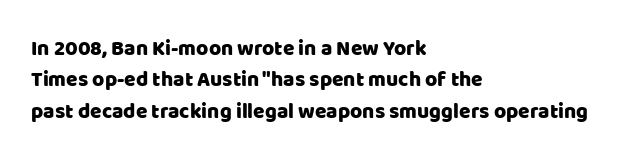
Q: Is the text italic (slanted)? A: No, it is upright.
Q: Is the text underlined? A: No.
Q: How is the paragraph aligned? A: Left-aligned.
Q: Is the spacing between letters normal or unusually wide? A: Normal.
Q: Is the spacing between lines tight, normal or loose? A: Normal.
